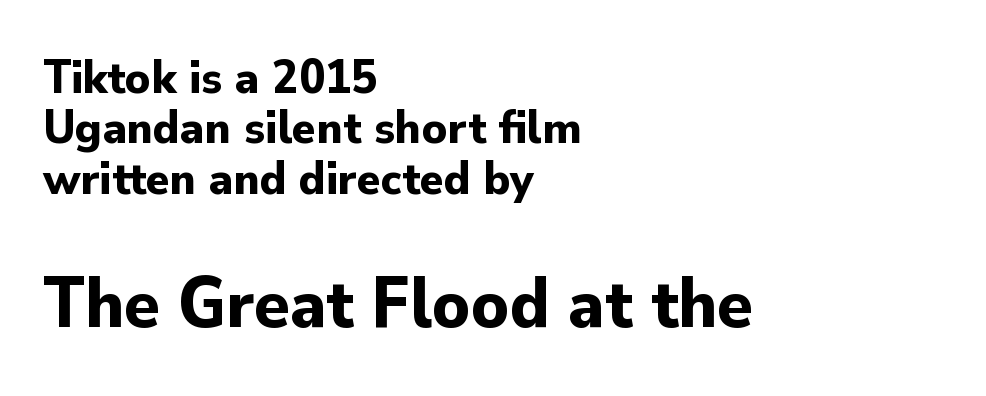
A typesetter would call this proportional, since set widths differ per character. Nothing unusual about the tracking: characters are spaced as the font intends. Does the lettering tilt? It doesn't — this is upright. The characters display no serif detailing; their extremities are plain.
